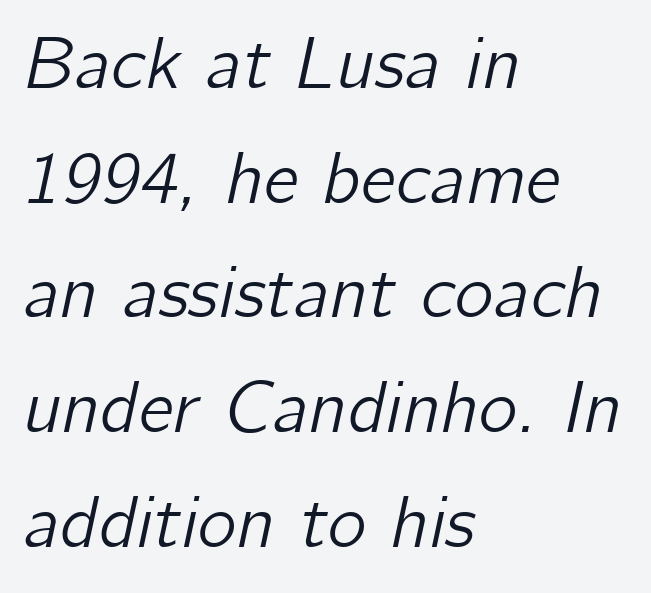
Line beginnings align vertically; line endings do not. The letters advance in unequal steps, a hallmark of proportional type. The string is rendered with underlining switched off. Observe the ordinary spacing: letters are neighbours, not strangers.
